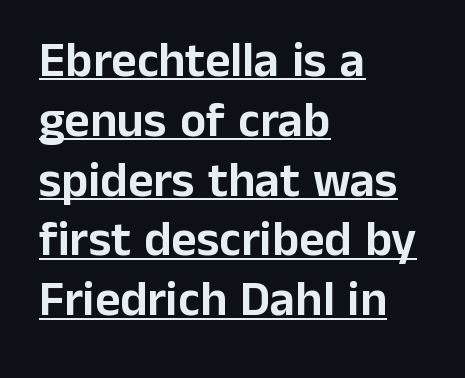
The passage shown is typeset with a sans-serif family. The passage shown is typed in a proportional face where columns would drift. Inter-character spacing is left at the font's built-in metrics. Does the copy run flush right? No — it runs flush left. Does a line run under the words? Yes, clearly. The type sits square on the baseline with zero lean.
